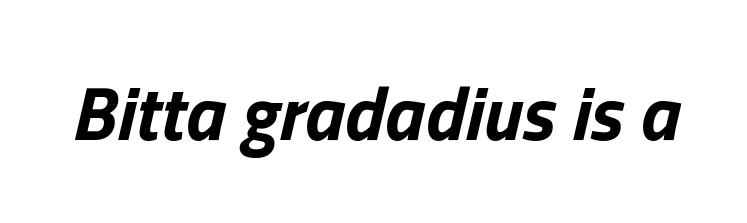
{"italic": "yes", "lean": "right", "slant_degrees": 13, "bold": "yes", "weight": "bold", "width": "normal", "stroke_contrast": "low", "x_height": "medium", "monospaced": "no", "underline": "no", "letter_spacing": "normal", "letter_spacing_em": 0.0, "glyph_px": 76}
